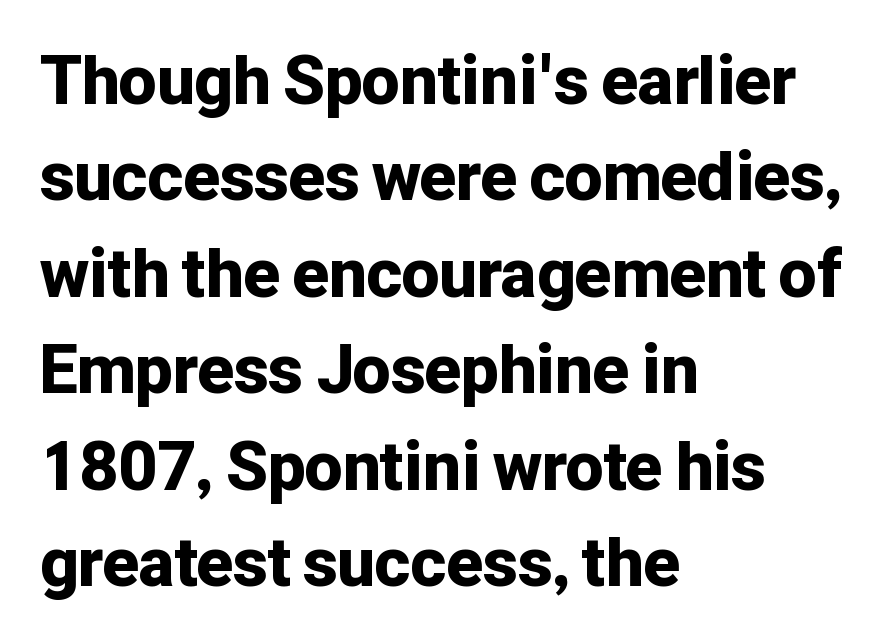
The gap between lines stays unmarked. How would I describe the line gaps? Plain and ordinary. These lines are composed in type without serifs. Varying glyph widths throughout — classic text-font behaviour.
